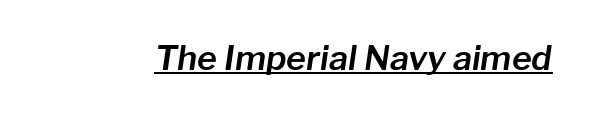
The image shows 34 px text type, italic (leaning right); set normal letter spacing, underlined; low stroke contrast and a medium x-height.
